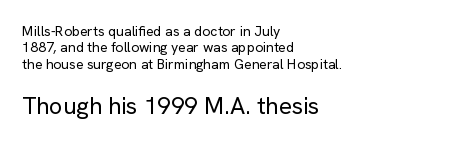
Q: Is the text bold? A: No.
Q: Is the text italic (slanted)? A: No, it is upright.
Q: Is the text underlined? A: No.
Q: How is the paragraph aligned? A: Left-aligned.
Q: Is the spacing between letters normal or unusually wide? A: Normal.
Q: Which block of text is set in a larger size, the first (top) or the second (bottom)? A: The second (bottom) one.
